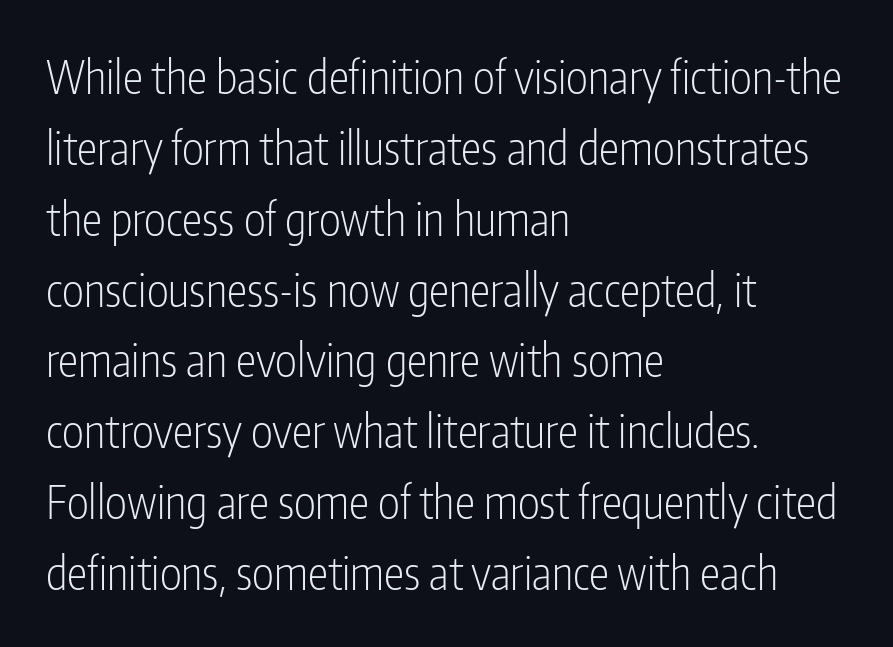
Each line starts at the same left margin while the right side varies. Each letter keeps its own natural width here, so spacing adapts to shape. A clean baseline with only descenders dipping below it. Is the letter spacing exaggerated? No — it looks like the ordinary default. The weight would be labelled regular, book, light, or lighter still. Look at the bottom of the vertical strokes: they stop flat, with no serifs.
